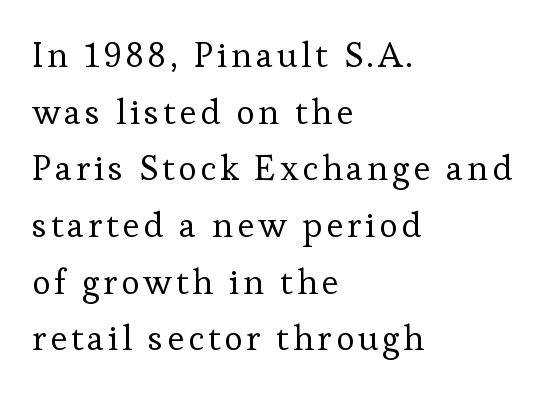
Q: Is the text bold? A: No.
Q: Is the text italic (slanted)? A: No, it is upright.
Q: Is the typeface a serif or a sans-serif typeface? A: Serif.
Q: Is the text underlined? A: No.
Q: How is the paragraph aligned? A: Left-aligned.
Q: Is the spacing between lines tight, normal or loose? A: Normal.
Q: Width (condensed, normal, or wide)? A: Normal.
Q: Stroke contrast? A: Low.
Q: x-height? A: Medium.
Q: Monospaced? A: No.
